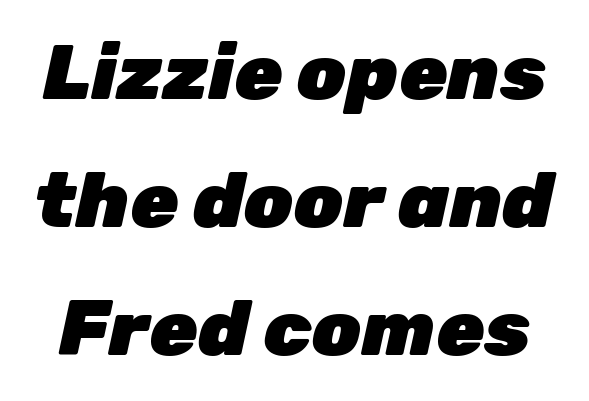
Q: Is the text bold? A: Yes.
Q: Is the text italic (slanted)? A: Yes, it leans right by about 12 degrees.
Q: Is the text underlined? A: No.
Q: Is the spacing between letters normal or unusually wide? A: Normal.
Q: Is the spacing between lines tight, normal or loose? A: Normal.
Q: Width (condensed, normal, or wide)? A: Normal.
Q: Stroke contrast? A: Low.
Q: x-height? A: Medium.
Q: Monospaced? A: No.
